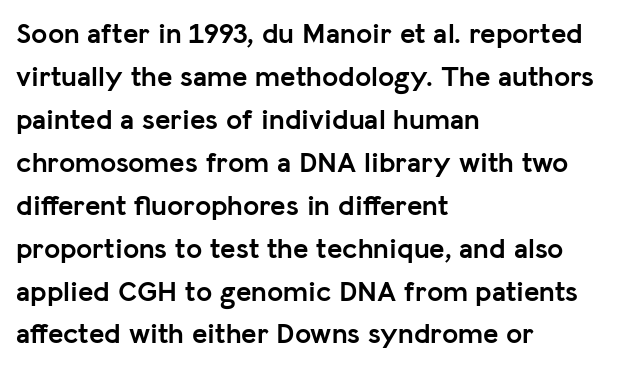
The image shows 29 px semibold sans-serif type, upright; set left-aligned, normal line spacing (1.48x), normal letter spacing, not underlined; low stroke contrast and a medium x-height.
